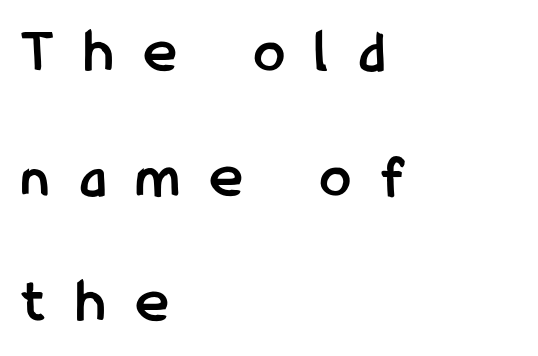
The image shows 62 px semibold, condensed sans-serif type, upright; set left-aligned, loose line spacing (2.02x), unusually wide letter spacing (+0.5 em), not underlined; low stroke contrast and a medium x-height.
